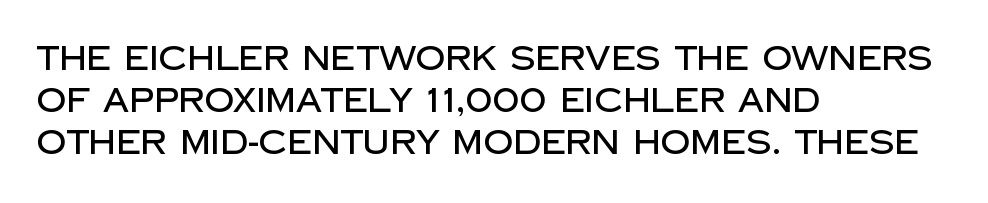
{"serif": "no", "italic": "no", "width": "normal", "stroke_contrast": "low", "x_height": "large", "monospaced": "no", "underline": "no", "align": "left", "line_spacing": "normal", "line_spacing_ratio": 1.28, "letter_spacing": "normal", "letter_spacing_em": 0.0, "glyph_px": 33}
